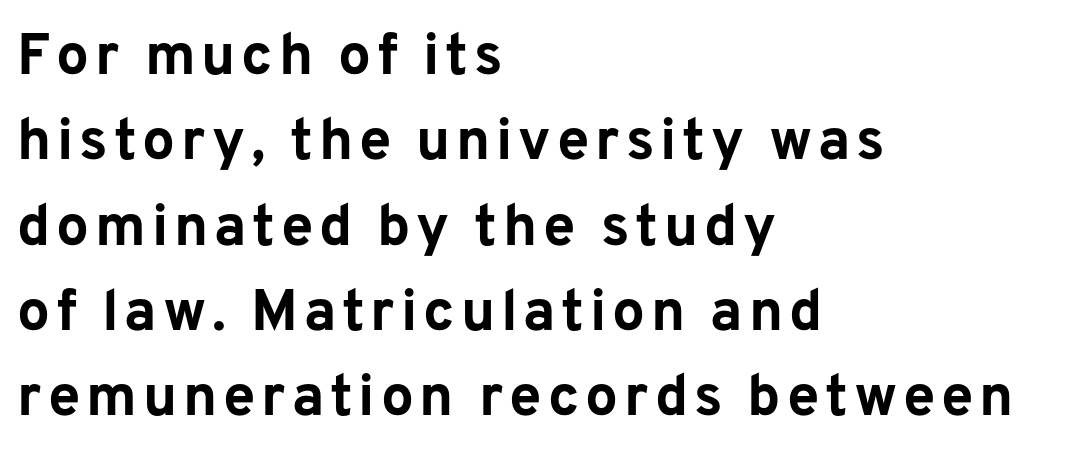
Stroke terminals: plain, sans-serif. Students, this is bold: see how much ink each stroke carries. Looks like regular typesetting: each glyph gets only the width it needs. The space between consecutive lines is moderate.
